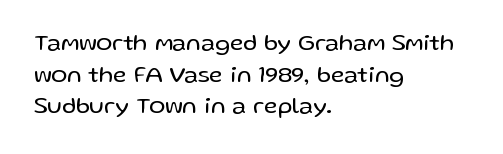
{"italic": "no", "bold": "no", "underline": "no", "align": "left", "line_spacing": "normal", "line_spacing_ratio": 1.32, "letter_spacing": "normal", "letter_spacing_em": 0.0, "glyph_px": 24}
